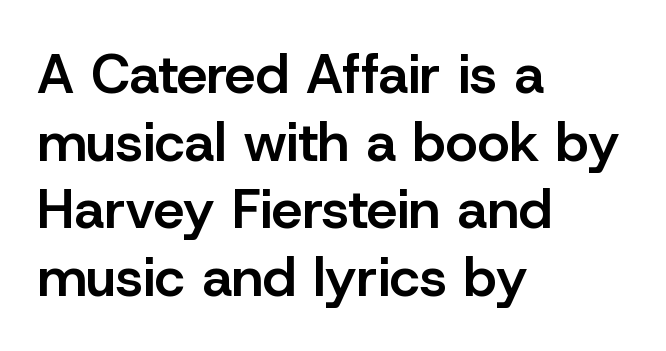
{"serif": "no", "italic": "no", "bold": "semi", "weight": "semibold", "width": "normal", "stroke_contrast": "low", "x_height": "medium", "monospaced": "no", "underline": "no", "align": "left", "line_spacing_ratio": 1.23, "letter_spacing": "normal", "letter_spacing_em": 0.0, "glyph_px": 55}
